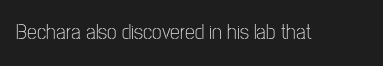
The image shows 22 px text type, upright; set normal letter spacing, not underlined.
